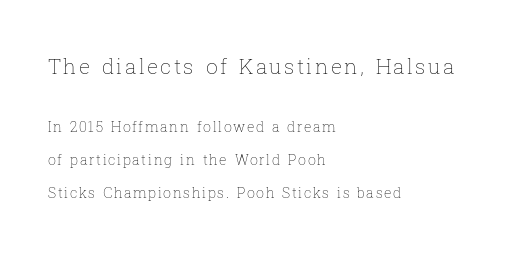
You get the large type first, then a drop to smaller type. Leading is clearly above the norm, producing a sparse column. This is roman type, the default non-slanted kind. Letters have the restrained weight of plain body copy at most. No word sits above an underline.
